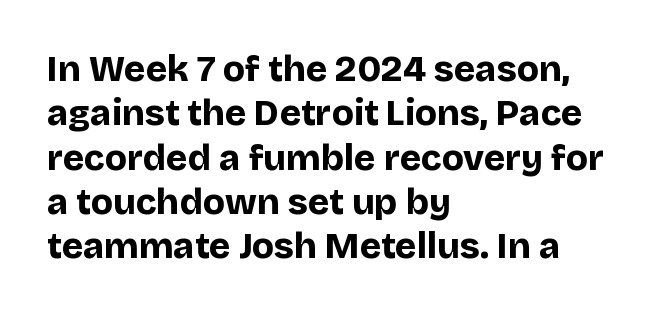
Q: Is the text bold? A: Yes.
Q: Is the text italic (slanted)? A: No, it is upright.
Q: Is the typeface a serif or a sans-serif typeface? A: Sans-serif.
Q: Is the text underlined? A: No.
Q: How is the paragraph aligned? A: Left-aligned.
Q: Is the spacing between letters normal or unusually wide? A: Normal.
Q: Width (condensed, normal, or wide)? A: Normal.
Q: Stroke contrast? A: Low.
Q: x-height? A: Large.
Q: Monospaced? A: No.
